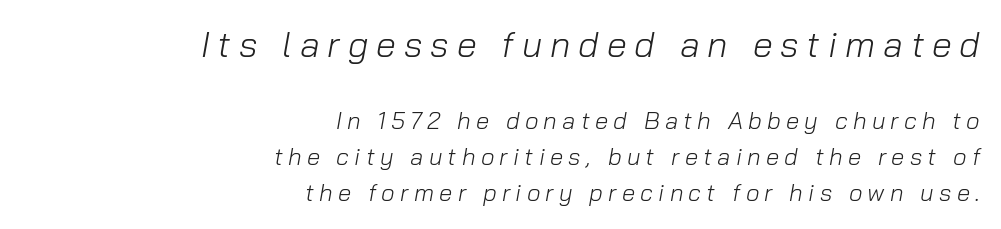
{"italic": "yes", "lean": "right", "slant_degrees": 10, "bold": "no", "weight": "light", "width": "normal", "stroke_contrast": "low", "x_height": "medium", "monospaced": "no", "underline": "no", "align": "right", "line_spacing": "normal", "line_spacing_ratio": 1.52, "letter_spacing": "wide", "letter_spacing_em": 0.22, "larger_block": "first", "size_ratio": 1.5, "glyph_px": 36}
